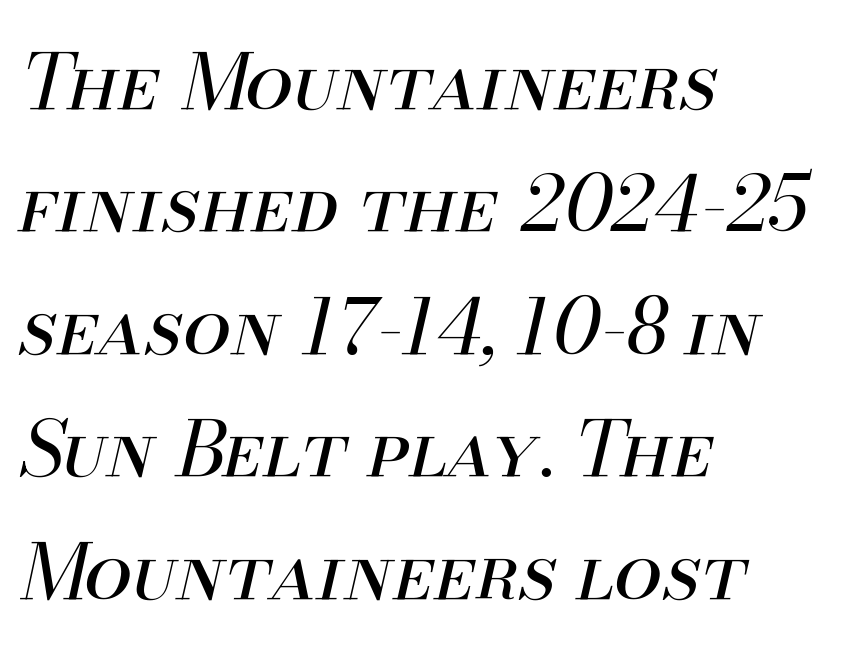
{"italic": "yes", "lean": "right", "slant_degrees": 13, "bold": "no", "weight": "regular", "width": "normal", "stroke_contrast": "medium", "x_height": "small", "monospaced": "no", "underline": "no", "align": "left", "line_spacing": "normal", "line_spacing_ratio": 1.59, "letter_spacing": "normal", "letter_spacing_em": 0.0, "glyph_px": 77}
